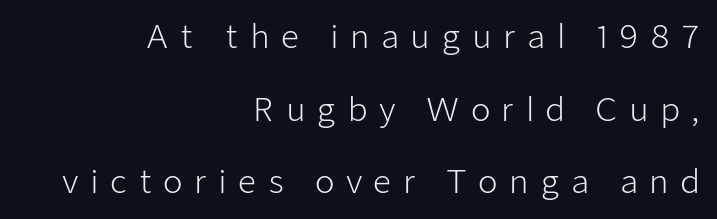
Q: Is the text bold? A: No.
Q: Is the text italic (slanted)? A: No, it is upright.
Q: Is the typeface a serif or a sans-serif typeface? A: Sans-serif.
Q: Is the text underlined? A: No.
Q: How is the paragraph aligned? A: Right-aligned.
Q: Is the spacing between letters normal or unusually wide? A: Unusually wide.
Q: Is the spacing between lines tight, normal or loose? A: Loose.
Q: Width (condensed, normal, or wide)? A: Normal.
Q: Stroke contrast? A: Low.
Q: x-height? A: Medium.
Q: Monospaced? A: No.
